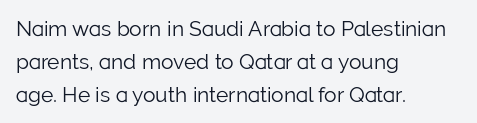
{"italic": "no", "bold": "no", "underline": "no", "align": "left", "line_spacing": "normal", "line_spacing_ratio": 1.57, "letter_spacing": "normal", "letter_spacing_em": 0.0, "glyph_px": 21}
